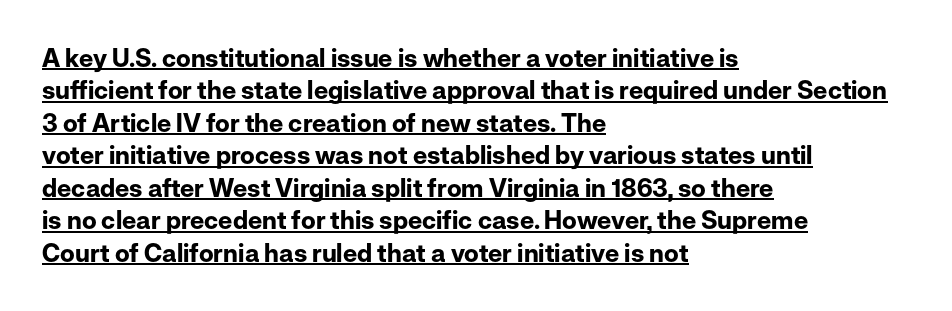
The image shows 25 px bold type, upright; set left-aligned, normal line spacing (1.3x), normal letter spacing, underlined.
